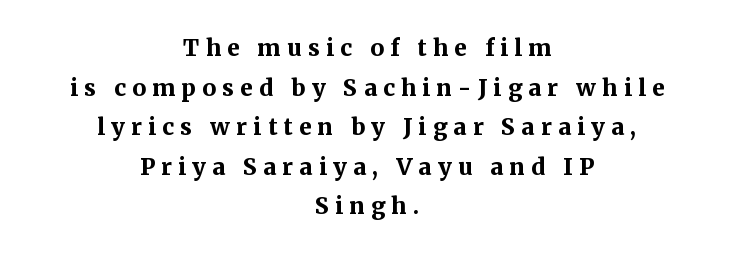
Q: Is the text bold? A: Yes.
Q: Is the text italic (slanted)? A: No, it is upright.
Q: Is the text underlined? A: No.
Q: How is the paragraph aligned? A: Centered.
Q: Is the spacing between letters normal or unusually wide? A: Unusually wide.
